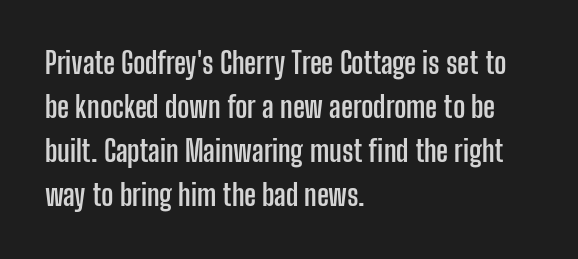
{"serif": "no", "italic": "no", "bold": "yes", "weight": "semibold", "width": "condensed", "stroke_contrast": "low", "x_height": "medium", "monospaced": "no", "underline": "no", "align": "left", "line_spacing": "normal", "line_spacing_ratio": 1.52, "letter_spacing": "normal", "letter_spacing_em": 0.0, "glyph_px": 29}
